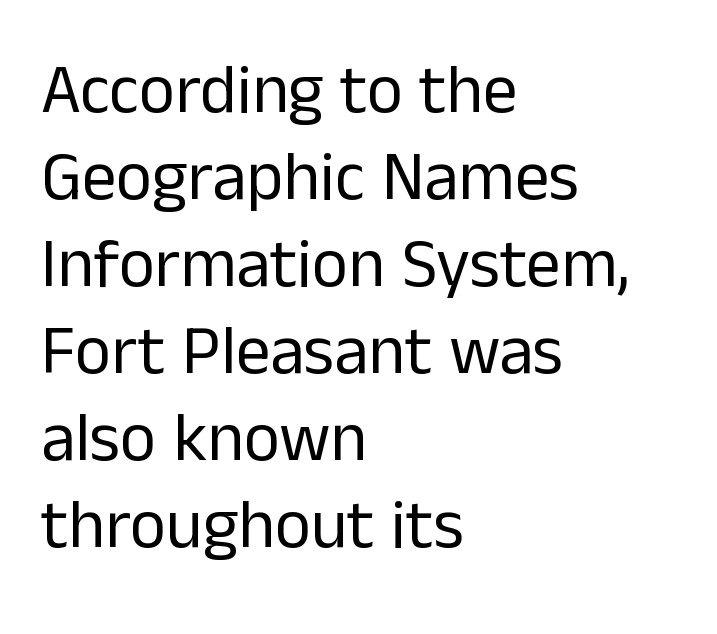
{"serif": "no", "italic": "no", "bold": "no", "weight": "regular", "width": "normal", "stroke_contrast": "low", "x_height": "medium", "monospaced": "no", "underline": "no", "align": "left", "line_spacing": "normal", "line_spacing_ratio": 1.26, "letter_spacing": "normal", "letter_spacing_em": 0.0, "glyph_px": 69}
